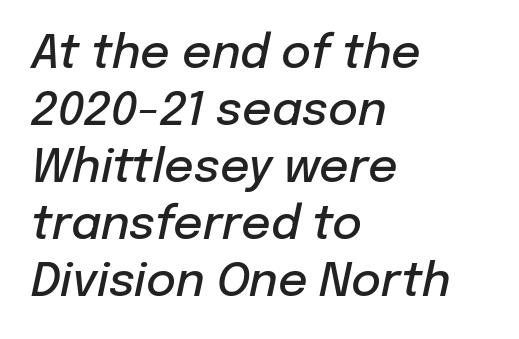
{"italic": "yes", "lean": "right", "slant_degrees": 12, "bold": "semi", "weight": "semibold", "width": "normal", "stroke_contrast": "low", "x_height": "medium", "monospaced": "no", "underline": "no", "align": "left", "line_spacing_ratio": 1.24, "letter_spacing": "normal", "letter_spacing_em": 0.0, "glyph_px": 46}
